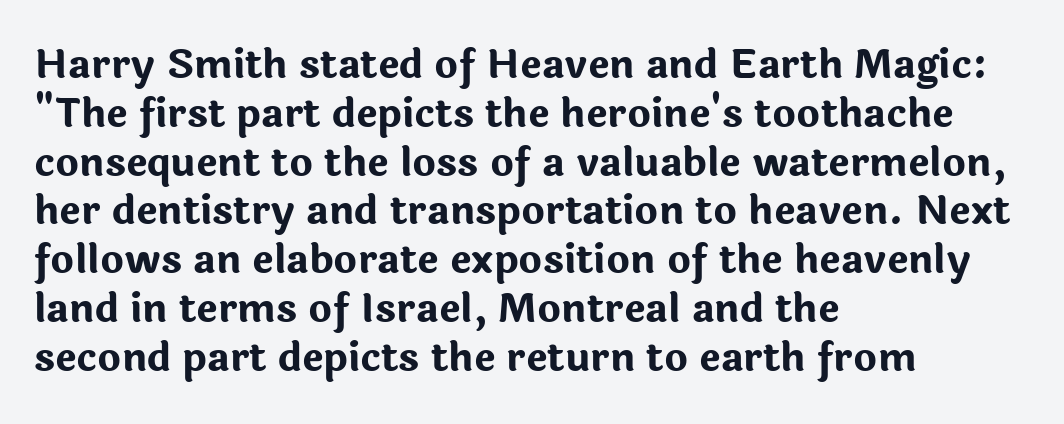
{"serif": "no", "italic": "no", "bold": "yes", "weight": "bold", "width": "normal", "stroke_contrast": "low", "x_height": "medium", "monospaced": "no", "underline": "no", "align": "left", "line_spacing_ratio": 1.22, "letter_spacing": "normal", "letter_spacing_em": 0.0, "glyph_px": 40}
